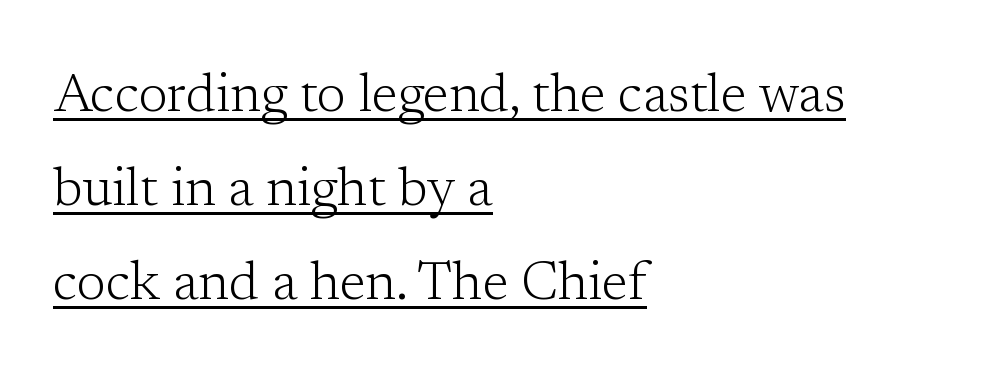
Q: Is the text bold? A: No.
Q: Is the text italic (slanted)? A: No, it is upright.
Q: Is the typeface a serif or a sans-serif typeface? A: Serif.
Q: Is the text underlined? A: Yes.
Q: How is the paragraph aligned? A: Left-aligned.
Q: Is the spacing between letters normal or unusually wide? A: Normal.
Q: Width (condensed, normal, or wide)? A: Normal.
Q: Stroke contrast? A: Low.
Q: x-height? A: Medium.
Q: Monospaced? A: No.
